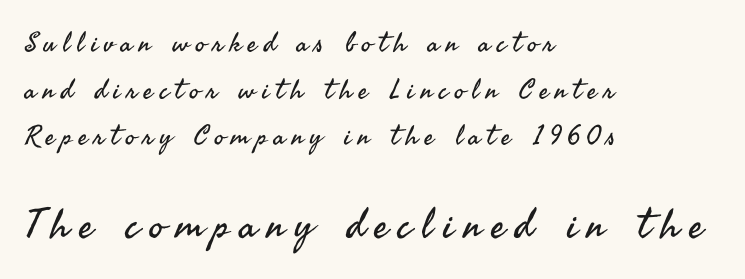
The text block is weighted toward the left margin, trailing off unevenly rightward. Anything drawn beneath the words? Only blank space. A sans-serif font was chosen for this passage. A light-to-regular cut is what we see here.
